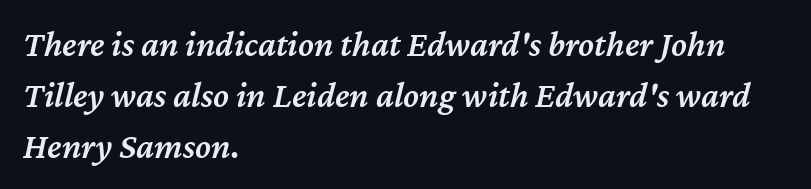
{"italic": "yes", "lean": "right", "slant_degrees": 12, "bold": "semi", "weight": "semibold", "width": "normal", "stroke_contrast": "medium", "x_height": "medium", "monospaced": "no", "underline": "no", "align": "left", "line_spacing": "normal", "line_spacing_ratio": 1.41, "letter_spacing": "normal", "letter_spacing_em": 0.0, "glyph_px": 36}
